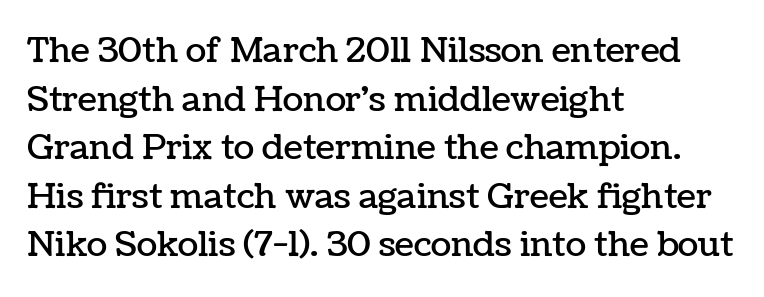
The image shows 34 px text type, upright; set left-aligned, normal line spacing (1.43x), normal letter spacing, not underlined; low stroke contrast and a medium x-height.
